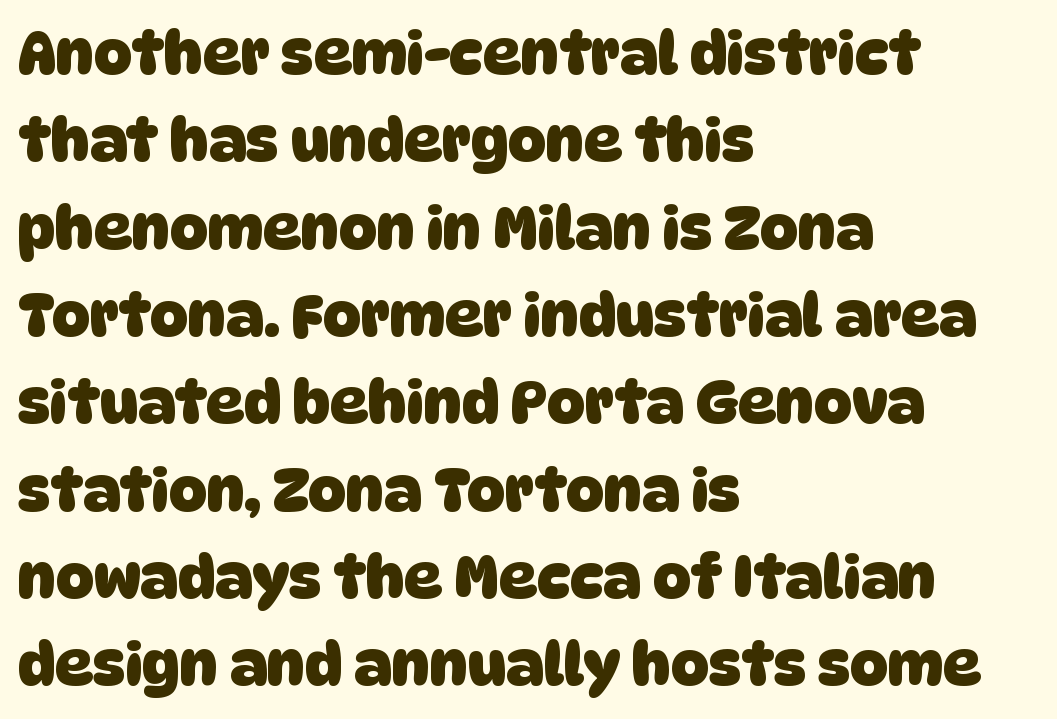
The space between consecutive lines is moderate. Observe the absence of serifs on each vertical stroke in this sample. Note the varied advance widths — an 'i' is clearly narrower than an 'm'. The rag falls on the right side of this text block.
